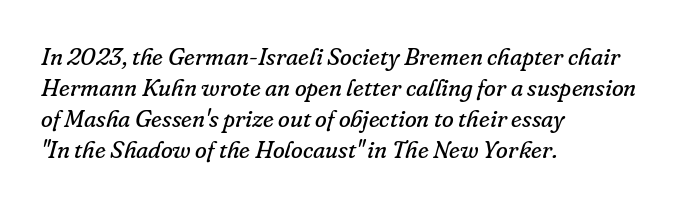
Compared with a centered layout, this one pins lines to the left instead. The horizontal fit of the characters is conventional and even. The space directly below the letters is spotless. The passage shown stacks its lines at a standard gap. Stem width sits at or under what a default text font uses. Slant detected: the letters are inclined.
